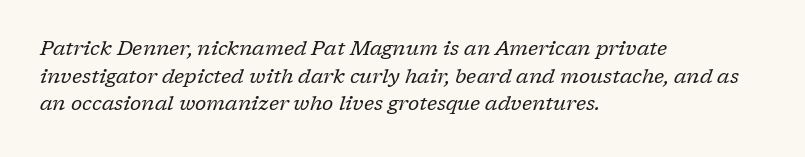
{"italic": "yes", "lean": "right", "slant_degrees": 17, "bold": "no", "underline": "no", "align": "left", "line_spacing": "normal", "line_spacing_ratio": 1.38, "letter_spacing": "normal", "letter_spacing_em": 0.0, "glyph_px": 20}
